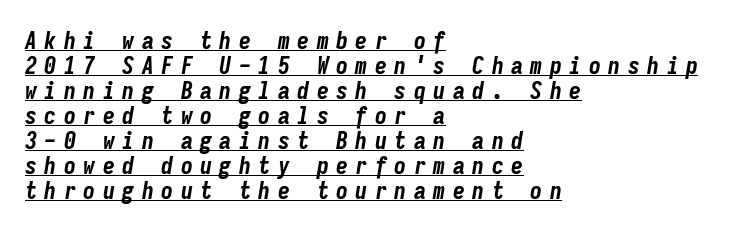
{"italic": "yes", "lean": "right", "slant_degrees": 9, "bold": "yes", "underline": "yes", "align": "left", "line_spacing": "tight", "line_spacing_ratio": 1.04, "letter_spacing": "wide", "letter_spacing_em": 0.31, "glyph_px": 24}
